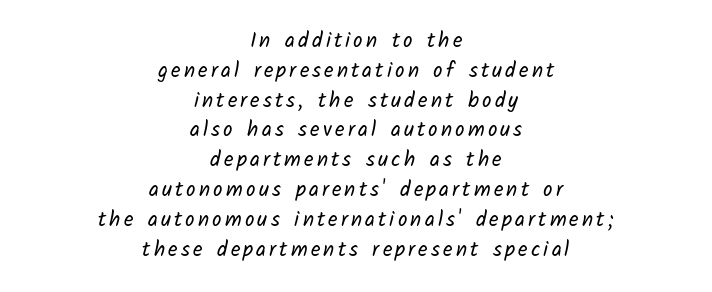
Q: Is the text bold? A: No.
Q: Is the text underlined? A: No.
Q: How is the paragraph aligned? A: Centered.
Q: Is the spacing between lines tight, normal or loose? A: Normal.
